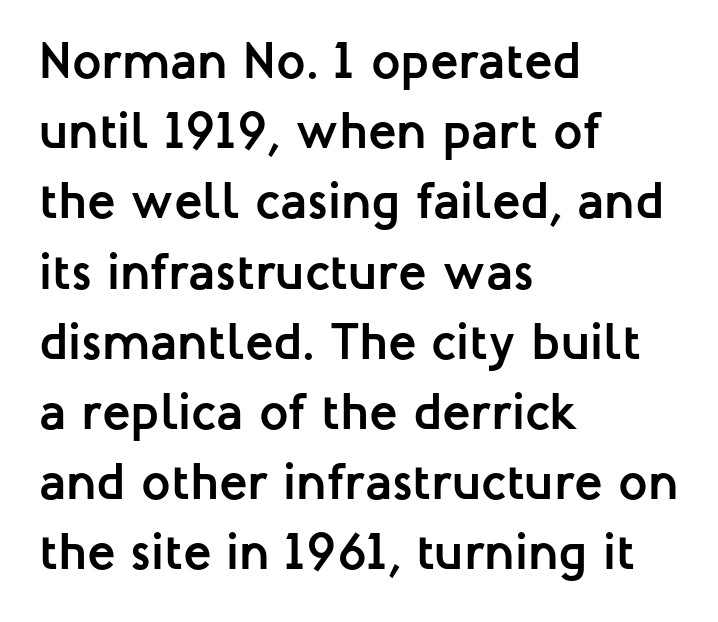
The image shows 52 px semibold sans-serif type, upright; set left-aligned, normal line spacing (1.35x), normal letter spacing, not underlined; low stroke contrast and a medium x-height.
